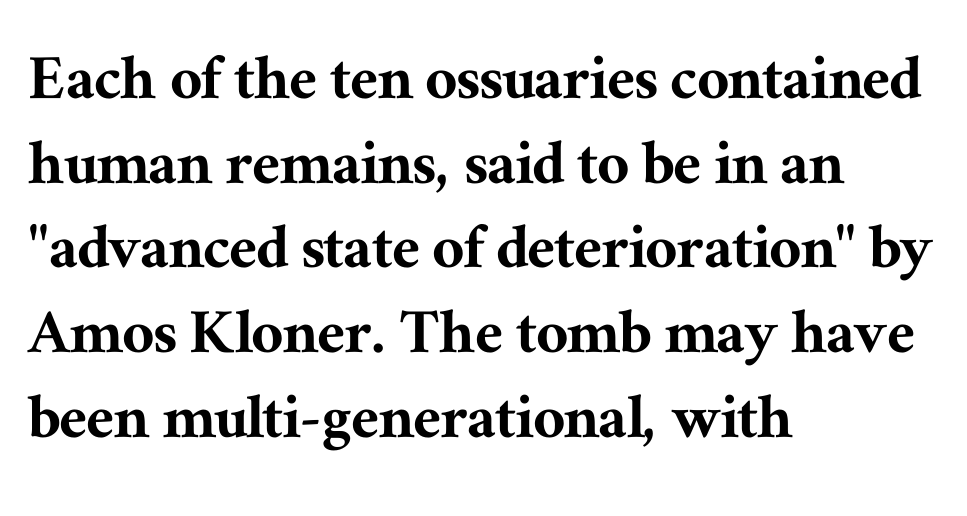
Q: Is the text italic (slanted)? A: No, it is upright.
Q: Is the typeface a serif or a sans-serif typeface? A: Serif.
Q: Is the text underlined? A: No.
Q: How is the paragraph aligned? A: Left-aligned.
Q: Is the spacing between letters normal or unusually wide? A: Normal.
Q: Width (condensed, normal, or wide)? A: Normal.
Q: Stroke contrast? A: Medium.
Q: x-height? A: Medium.
Q: Monospaced? A: No.
